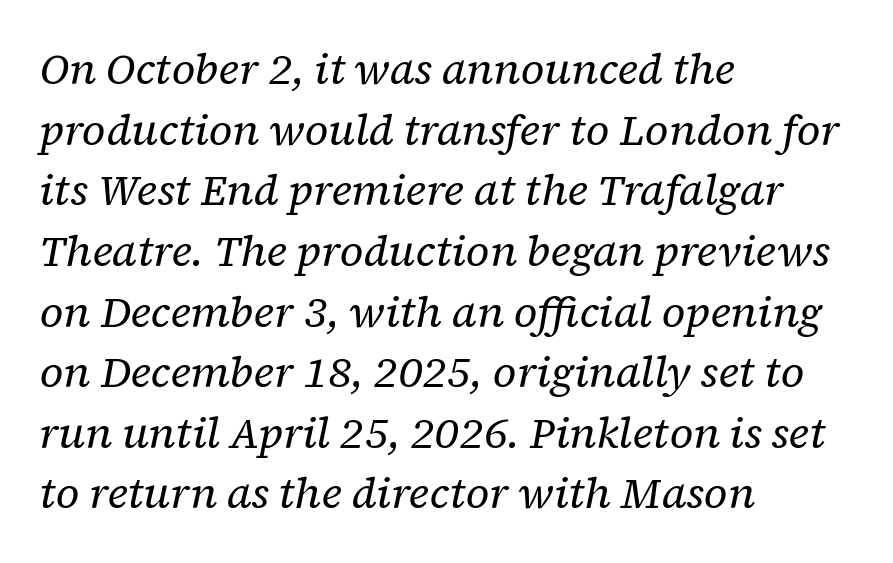
The image shows 43 px regular-weight serif type, italic (leaning right); set left-aligned, normal line spacing (1.41x), normal letter spacing, not underlined; low stroke contrast and a medium x-height.
